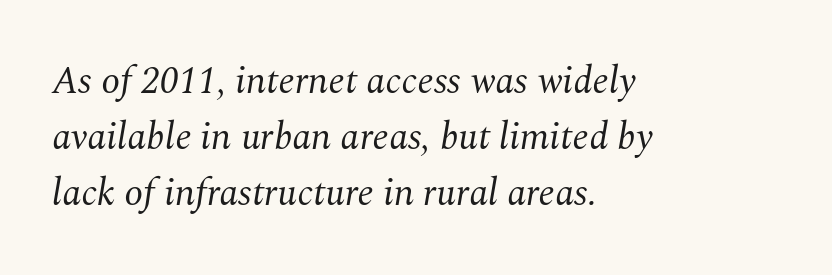
Q: Is the text bold? A: No.
Q: Is the text italic (slanted)? A: Yes, it leans right by about 10 degrees.
Q: Is the typeface a serif or a sans-serif typeface? A: Serif.
Q: Is the text underlined? A: No.
Q: How is the paragraph aligned? A: Left-aligned.
Q: Is the spacing between letters normal or unusually wide? A: Normal.
Q: Is the spacing between lines tight, normal or loose? A: Normal.
Q: Width (condensed, normal, or wide)? A: Normal.
Q: Stroke contrast? A: Medium.
Q: x-height? A: Medium.
Q: Monospaced? A: No.
